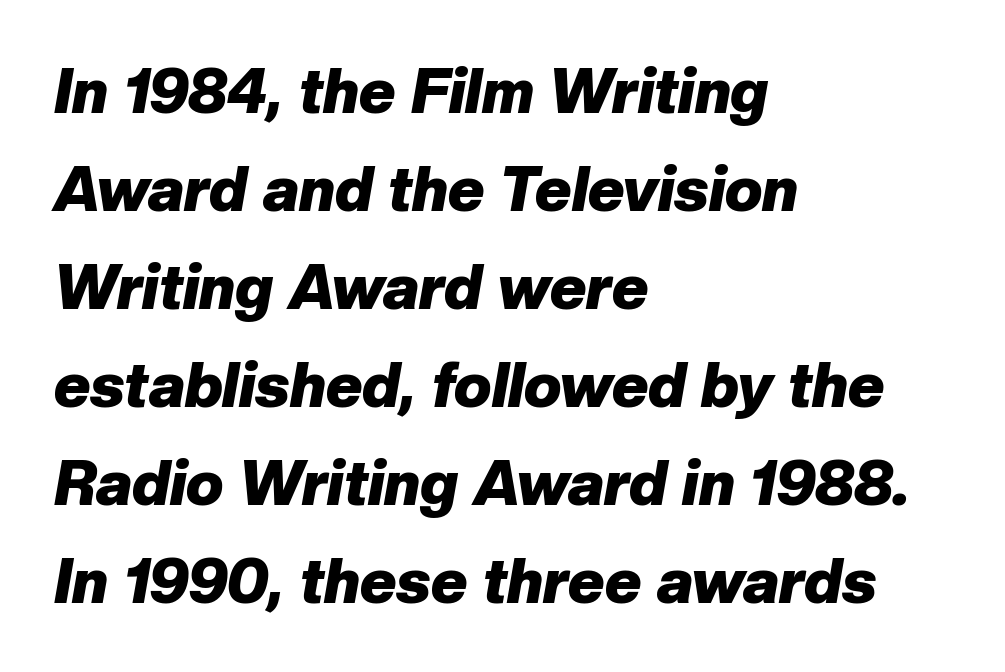
{"italic": "yes", "lean": "right", "slant_degrees": 10, "bold": "yes", "weight": "heavy", "width": "normal", "stroke_contrast": "low", "x_height": "medium", "monospaced": "no", "underline": "no", "align": "left", "line_spacing": "normal", "line_spacing_ratio": 1.58, "letter_spacing": "normal", "letter_spacing_em": 0.0, "glyph_px": 62}
